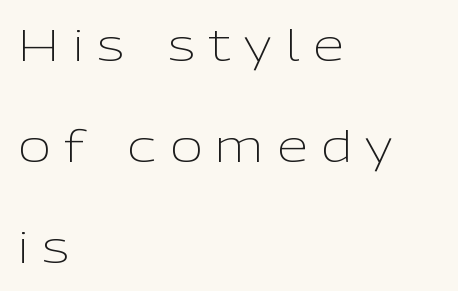
Q: Is the text bold? A: No.
Q: Is the text italic (slanted)? A: No, it is upright.
Q: Is the typeface a serif or a sans-serif typeface? A: Sans-serif.
Q: Is the text underlined? A: No.
Q: How is the paragraph aligned? A: Left-aligned.
Q: Is the spacing between letters normal or unusually wide? A: Unusually wide.
Q: Is the spacing between lines tight, normal or loose? A: Loose.
Q: Width (condensed, normal, or wide)? A: Normal.
Q: Stroke contrast? A: Low.
Q: x-height? A: Medium.
Q: Monospaced? A: No.
